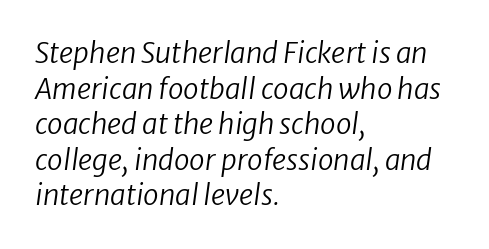
{"serif": "no", "bold": "no", "weight": "regular", "width": "normal", "stroke_contrast": "low", "x_height": "medium", "monospaced": "no", "underline": "no", "align": "left", "line_spacing": "normal", "line_spacing_ratio": 1.27, "letter_spacing": "normal", "letter_spacing_em": 0.0, "glyph_px": 28}
